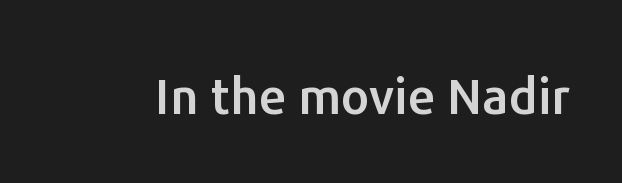
The image shows 49 px sans-serif type, upright; set normal letter spacing, not underlined; low stroke contrast and a medium x-height.
